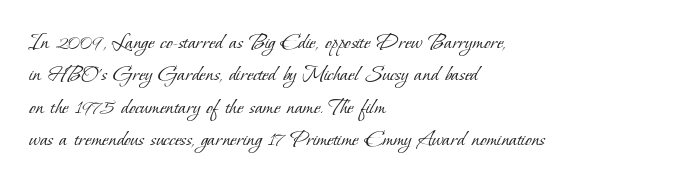
Just letters on the line, the space beneath them empty. Leading matches the norm, producing a regular column. Glyph-to-glyph distance matches everyday printed text. Left-aligned paragraph, ragged on the right. The cut favours lightness, reaching ordinary text weight at its darkest.
